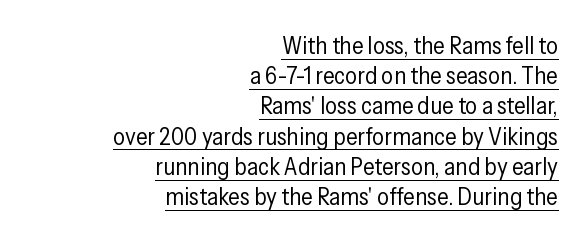
Here the glyphs are tracked normally, forming tight word shapes. What decoration does the sample have? An underline. No chunkiness to these letters — they're not bold. The setting favours the right margin, as signatures and pull-quotes sometimes do.
